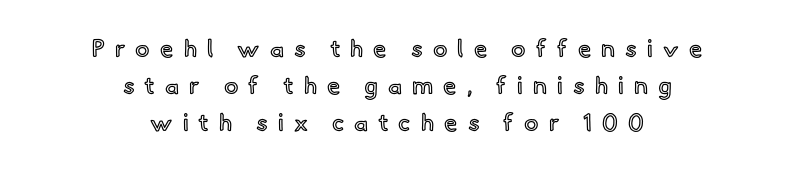
{"italic": "no", "underline": "no", "align": "center", "line_spacing": "normal", "line_spacing_ratio": 1.55, "letter_spacing": "wide", "letter_spacing_em": 0.42, "glyph_px": 24}
